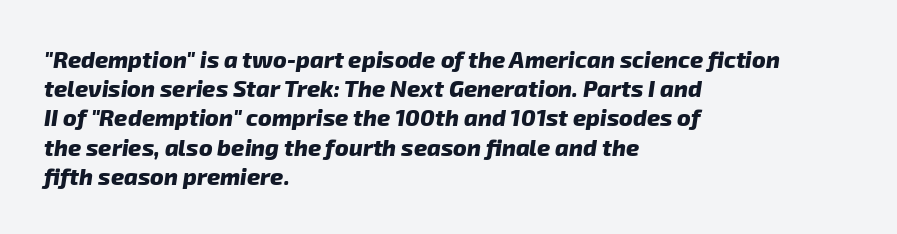
The image shows 23 px bold type; set left-aligned, normal line spacing (1.27x), normal letter spacing, not underlined.
